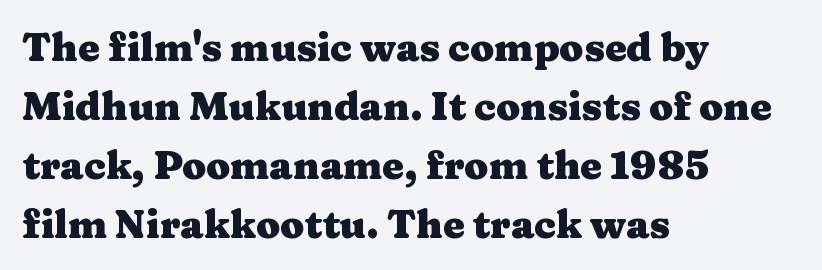
Q: Is the text bold? A: Yes.
Q: Is the text italic (slanted)? A: No, it is upright.
Q: Is the typeface a serif or a sans-serif typeface? A: Serif.
Q: Is the text underlined? A: No.
Q: How is the paragraph aligned? A: Left-aligned.
Q: Is the spacing between letters normal or unusually wide? A: Normal.
Q: Is the spacing between lines tight, normal or loose? A: Normal.
Q: Width (condensed, normal, or wide)? A: Wide.
Q: Stroke contrast? A: Medium.
Q: x-height? A: Medium.
Q: Monospaced? A: No.
